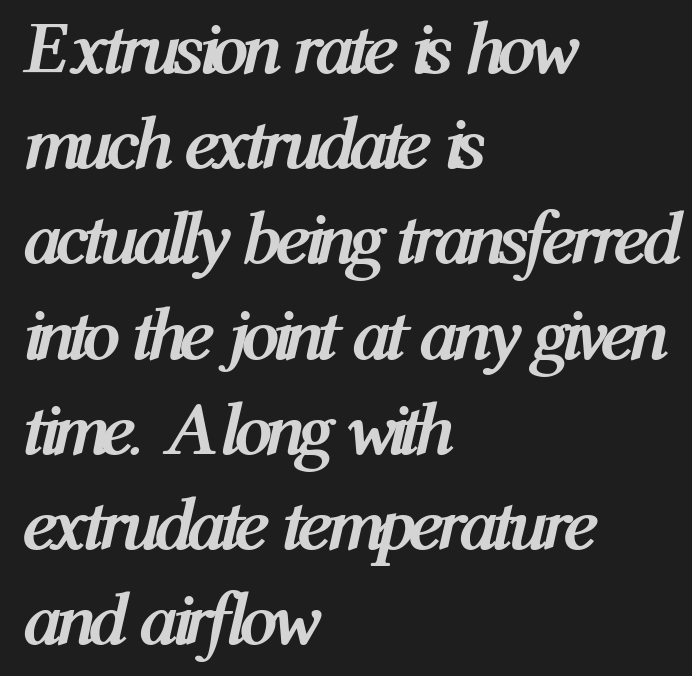
The image shows 75 px semibold, condensed type, italic (leaning right); set left-aligned, normal line spacing (1.27x), normal letter spacing, not underlined; medium stroke contrast and a medium x-height.
